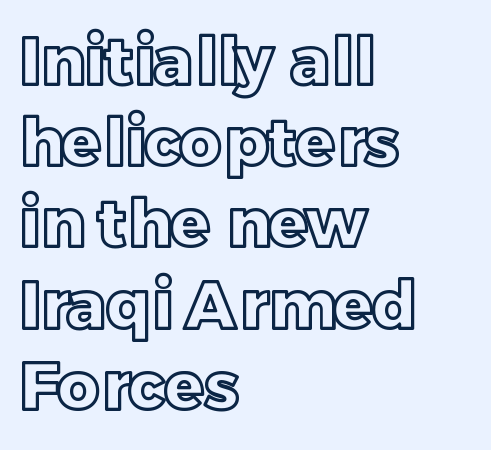
Q: Is the text italic (slanted)? A: No, it is upright.
Q: Is the text underlined? A: No.
Q: How is the paragraph aligned? A: Left-aligned.
Q: Is the spacing between letters normal or unusually wide? A: Normal.
Q: Is the spacing between lines tight, normal or loose? A: Normal.
Q: Width (condensed, normal, or wide)? A: Normal.
Q: x-height? A: Large.
Q: Monospaced? A: No.
